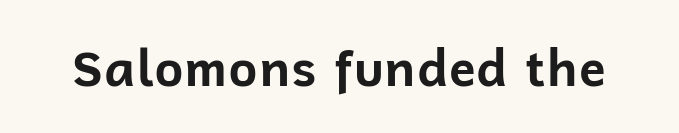
The image shows 50 px bold sans-serif type, upright; set normal letter spacing, not underlined; low stroke contrast and a medium x-height.
